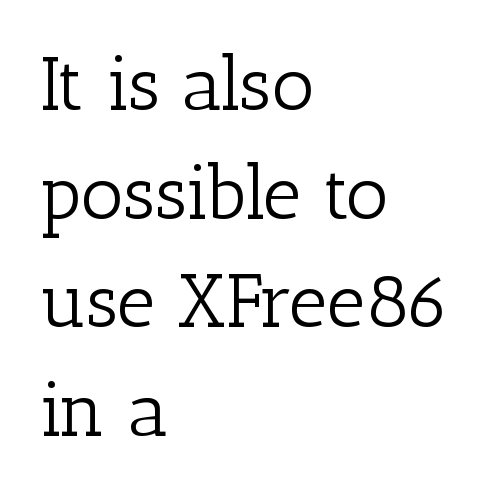
If you measured baseline to baseline, you'd find a middling distance. The letters sit at their default tracking, neither squeezed nor spread. No word sits above an underline. Horizontally, the lines are justified to the leading edge only.
